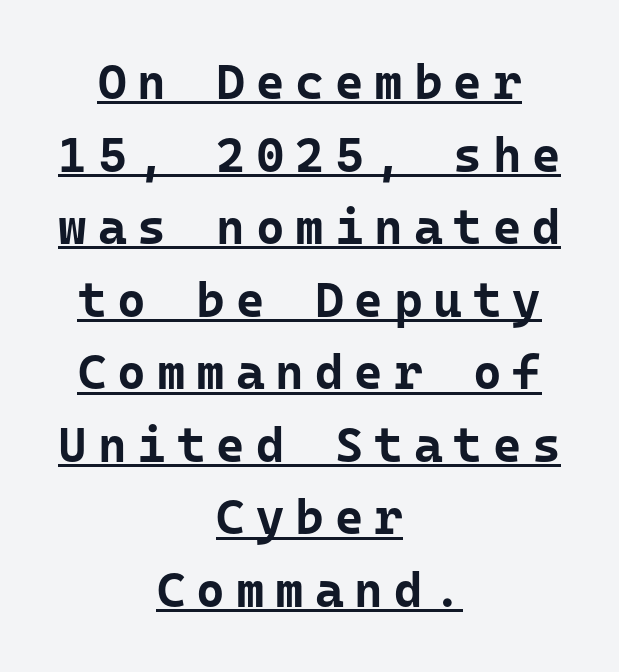
{"serif": "no", "italic": "no", "bold": "yes", "weight": "bold", "width": "normal", "stroke_contrast": "low", "x_height": "medium", "monospaced": "yes", "underline": "yes", "align": "center", "line_spacing": "normal", "line_spacing_ratio": 1.48, "letter_spacing": "wide", "letter_spacing_em": 0.22, "glyph_px": 49}
